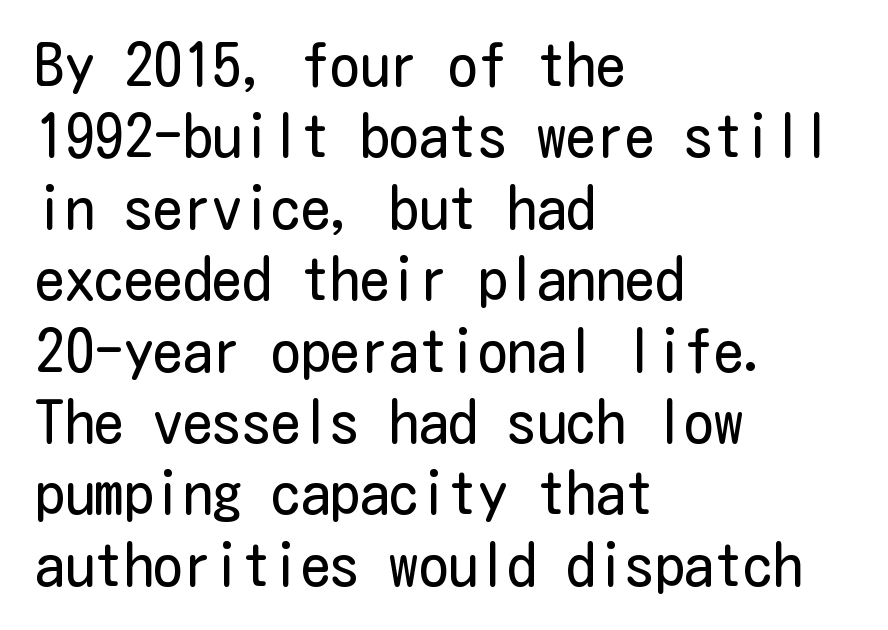
The rendering anchors every line to the left-hand side. The face used here is a sans, in the tradition of grotesques and geometrics. Each stroke keeps to a modest, everyday thickness or less. Notice how the stems are strictly vertical — no italics here. Letters rest on an invisible, unmarked baseline. The passage shown has conventional tracking throughout.
